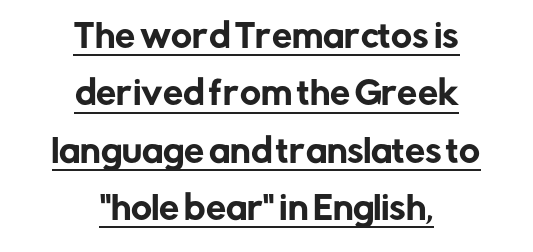
Somebody hit Ctrl+U on this one — the words are underlined. Note the varied advance widths — an 'i' is clearly narrower than an 'm'. The rendering keeps characters at their native spacing. Look at the bottom of the vertical strokes: they stop flat, with no serifs.
